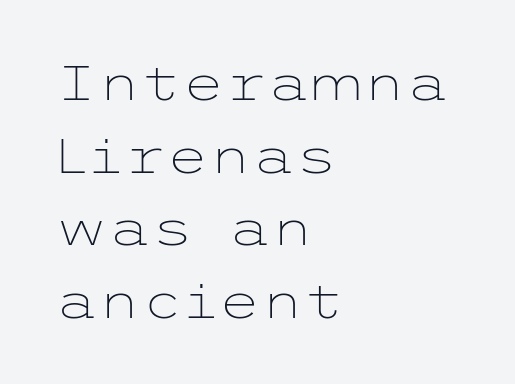
The image shows 49 px light, wide sans-serif type, upright; set left-aligned, normal line spacing (1.48x), normal letter spacing, not underlined; low stroke contrast and a medium x-height.
